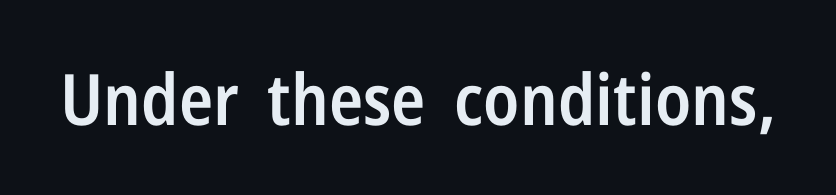
Q: Is the text bold? A: Semi-bold.
Q: Is the text italic (slanted)? A: No, it is upright.
Q: Is the typeface a serif or a sans-serif typeface? A: Sans-serif.
Q: Is the text underlined? A: No.
Q: Is the spacing between letters normal or unusually wide? A: Normal.
Q: Width (condensed, normal, or wide)? A: Condensed.
Q: Stroke contrast? A: Low.
Q: x-height? A: Medium.
Q: Monospaced? A: No.
